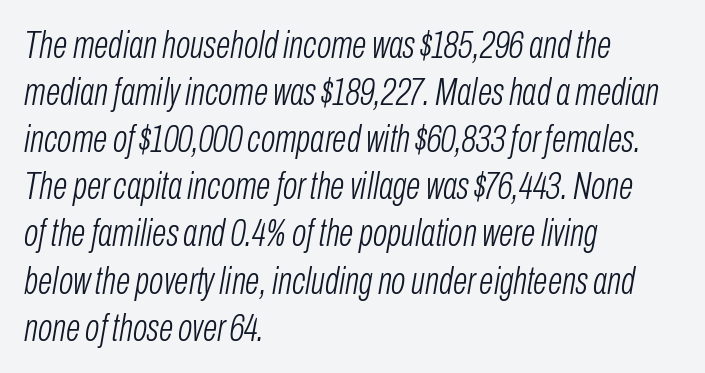
{"italic": "yes", "lean": "right", "slant_degrees": 10, "bold": "no", "weight": "light", "width": "condensed", "stroke_contrast": "low", "x_height": "medium", "monospaced": "no", "underline": "no", "align": "left", "line_spacing_ratio": 1.24, "letter_spacing": "normal", "letter_spacing_em": 0.0, "glyph_px": 38}
